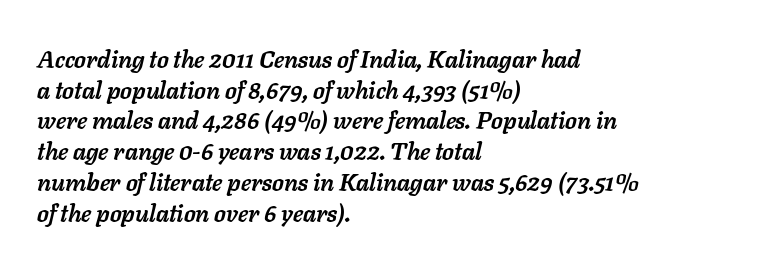
The image shows 24 px bold type, italic (leaning right); set left-aligned, normal line spacing (1.28x), normal letter spacing, not underlined.
